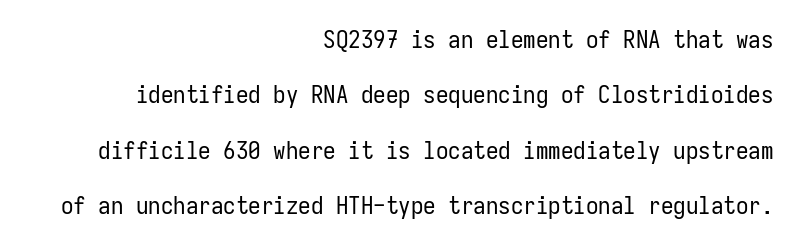
The image shows 25 px text type, upright; set right-aligned, loose line spacing (2.22x), normal letter spacing, not underlined.
